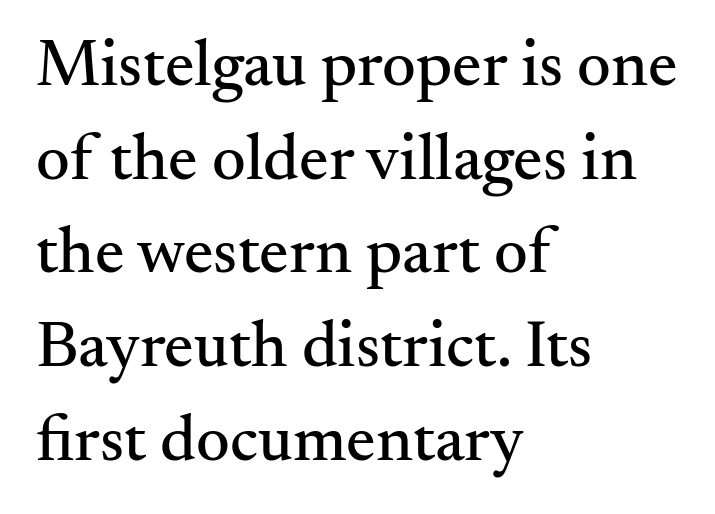
Q: Is the text italic (slanted)? A: No, it is upright.
Q: Is the typeface a serif or a sans-serif typeface? A: Serif.
Q: Is the text underlined? A: No.
Q: How is the paragraph aligned? A: Left-aligned.
Q: Is the spacing between letters normal or unusually wide? A: Normal.
Q: Is the spacing between lines tight, normal or loose? A: Normal.
Q: Width (condensed, normal, or wide)? A: Normal.
Q: Stroke contrast? A: Medium.
Q: x-height? A: Small.
Q: Monospaced? A: No.
